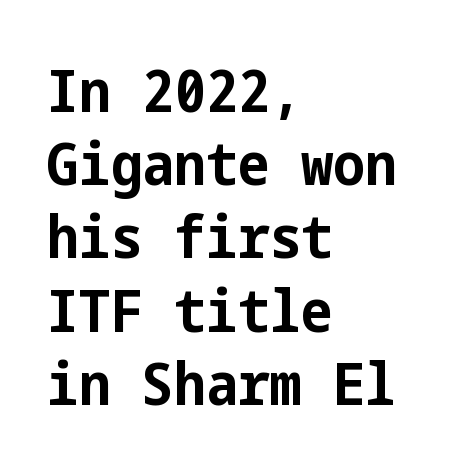
{"serif": "no", "italic": "no", "bold": "yes", "weight": "bold", "width": "condensed", "stroke_contrast": "low", "x_height": "medium", "underline": "no", "align": "left", "line_spacing_ratio": 1.22, "letter_spacing": "normal", "letter_spacing_em": 0.0, "glyph_px": 60}
